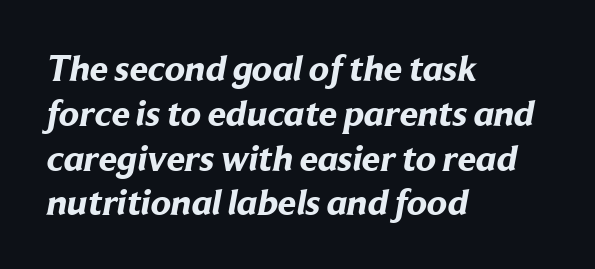
{"serif": "no", "bold": "yes", "weight": "bold", "width": "normal", "stroke_contrast": "low", "x_height": "medium", "monospaced": "no", "underline": "no", "align": "left", "line_spacing_ratio": 1.21, "letter_spacing": "normal", "letter_spacing_em": 0.0, "glyph_px": 37}
